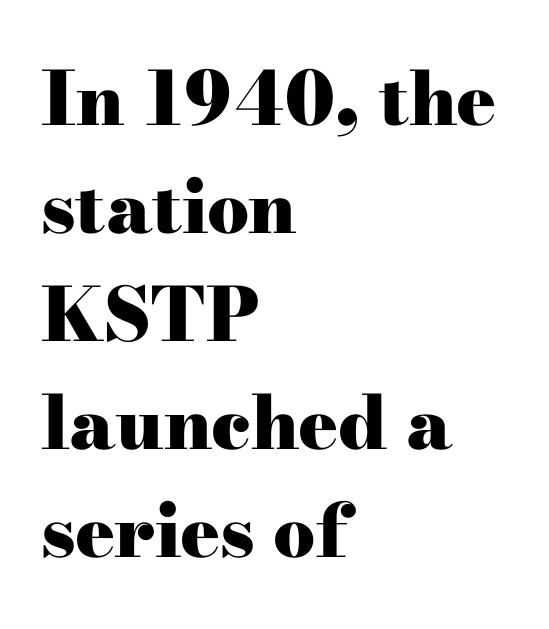
Q: Is the text bold? A: Yes.
Q: Is the text italic (slanted)? A: No, it is upright.
Q: Is the typeface a serif or a sans-serif typeface? A: Serif.
Q: Is the text underlined? A: No.
Q: How is the paragraph aligned? A: Left-aligned.
Q: Is the spacing between letters normal or unusually wide? A: Normal.
Q: Is the spacing between lines tight, normal or loose? A: Normal.
Q: Width (condensed, normal, or wide)? A: Wide.
Q: Stroke contrast? A: High.
Q: x-height? A: Small.
Q: Monospaced? A: No.
